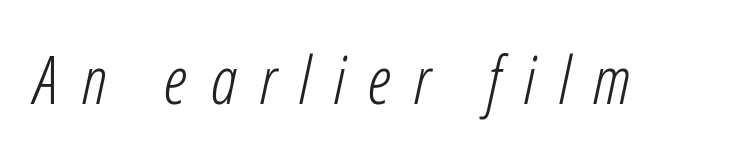
The type is letterspaced generously, with wide tracking. Character widths vary here, with narrow letters taking less room than wide ones. The zone under the glyphs is completely vacant. There's an unmistakable incline to the writing here. Is this a heavy cut? Hardly; it is regular or lighter.
